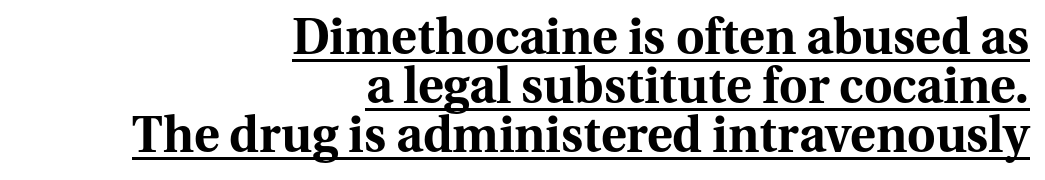
Nothing unusual about the tracking: characters are spaced as the font intends. Examine the stroke ends and you'll spot serifs. Underlined type. Characters remain perfectly vertical along every line.
